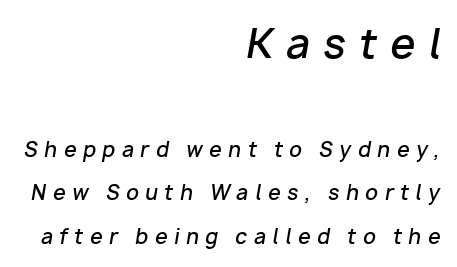
Here the designer chose a conventional face with non-uniform glyph widths. Glance below the letters and you will spot only blank space. A student would notice the top passage is typeset larger than what follows. Looking at the ascenders, they clearly lean.
